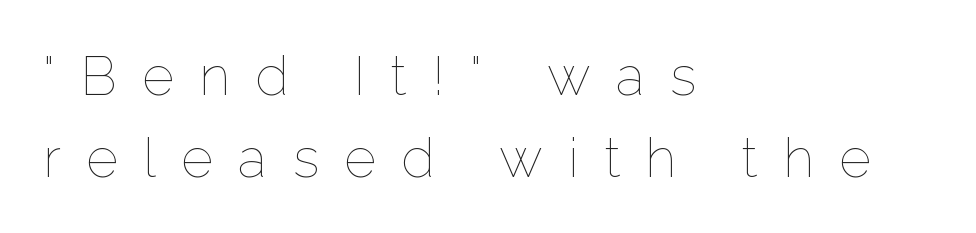
The image shows 55 px thin type, upright; set left-aligned, normal line spacing (1.49x), unusually wide letter spacing (+0.46 em), not underlined; low stroke contrast and a medium x-height.
